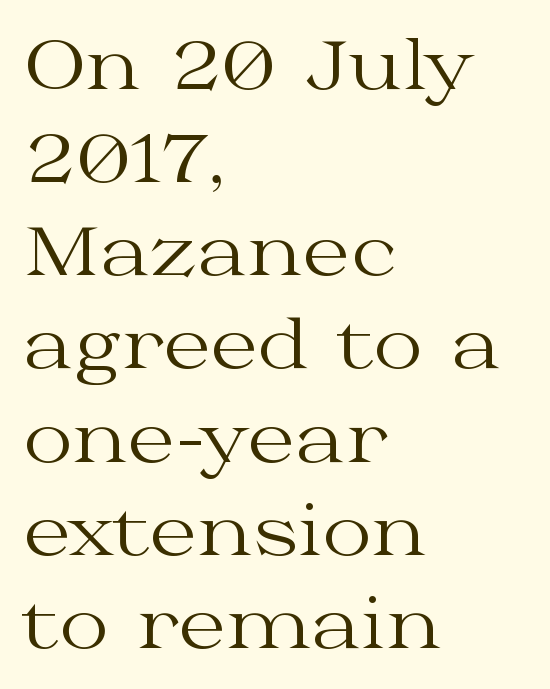
The image shows 68 px regular-weight, wide serif type, upright; set left-aligned, normal line spacing (1.37x), normal letter spacing, not underlined; medium stroke contrast and a medium x-height.
